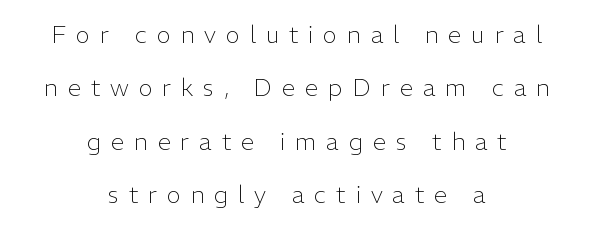
The image shows 24 px text type, upright; set centered, loose line spacing (2.22x), unusually wide letter spacing (+0.41 em), not underlined.
